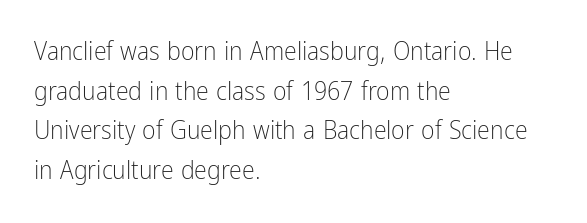
Q: Is the text bold? A: No.
Q: Is the text italic (slanted)? A: No, it is upright.
Q: Is the text underlined? A: No.
Q: How is the paragraph aligned? A: Left-aligned.
Q: Is the spacing between letters normal or unusually wide? A: Normal.
Q: Is the spacing between lines tight, normal or loose? A: Normal.
